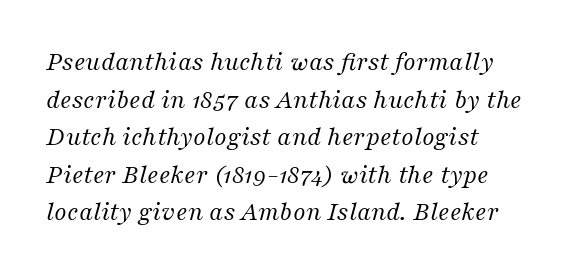
Is there much room between lines? A standard amount, neither cramped nor airy. This is not heavy type; no bold has been used. Observe the lean: these are italic letterforms. Has an underline been added? It has not.
